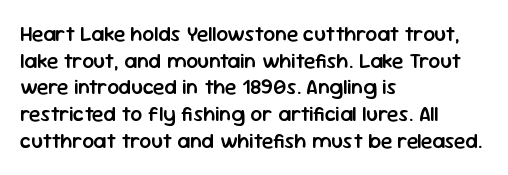
Casual observation: everything's shoved over to the left. Horizontal bands of white between lines are of average thickness. Tracking value appears to be zero — textbook default spacing. The letters stand straight up with perfectly vertical stems. Compared with an ordinary text face, these strokes are moderately heavier — a semibold. Anything drawn beneath the words? Only blank space.
